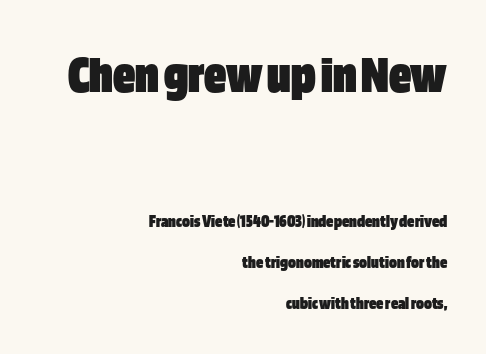
Q: Is the text bold? A: Yes.
Q: Is the text italic (slanted)? A: No, it is upright.
Q: Is the typeface a serif or a sans-serif typeface? A: Sans-serif.
Q: Is the text underlined? A: No.
Q: How is the paragraph aligned? A: Right-aligned.
Q: Is the spacing between letters normal or unusually wide? A: Normal.
Q: Is the spacing between lines tight, normal or loose? A: Loose.
Q: Which block of text is set in a larger size, the first (top) or the second (bottom)? A: The first (top) one.
Q: Width (condensed, normal, or wide)? A: Condensed.
Q: Stroke contrast? A: Low.
Q: x-height? A: Large.
Q: Monospaced? A: No.
